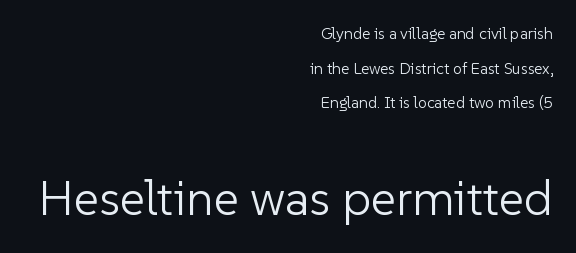
The image shows 49 px light sans-serif type, upright; set right-aligned, loose line spacing (2.17x), normal letter spacing, not underlined; the second (bottom) block is 3.06x larger; low stroke contrast and a medium x-height.
